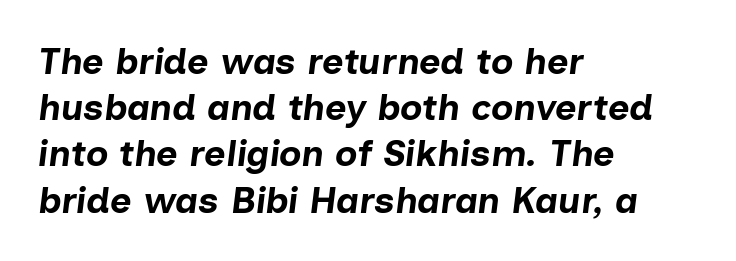
Do the characters align in a grid? No, the font is proportional. The tracking reads as untouched default to a designer's eye. The axis of the letterforms is tilted away from vertical. A clean baseline with only descenders dipping below it. The rag falls on the right side of this text block.
